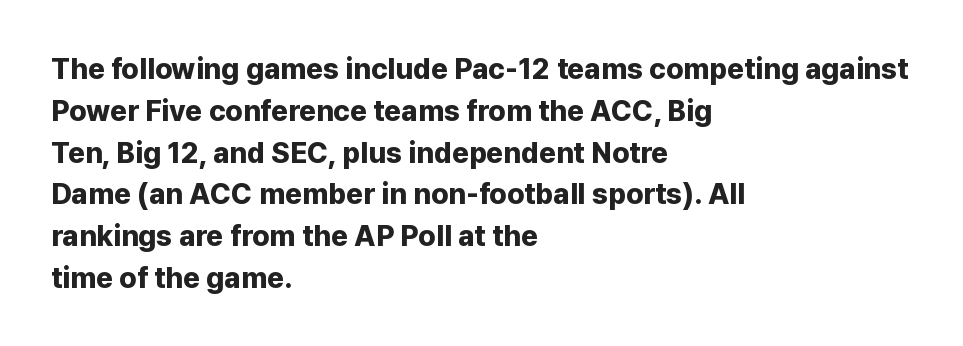
How would I describe the line gaps? Plain and ordinary. These lines are set flush left with a ragged right edge. A clean baseline with only descenders dipping below it. Every letter is thick-stroked: bold, no question.
